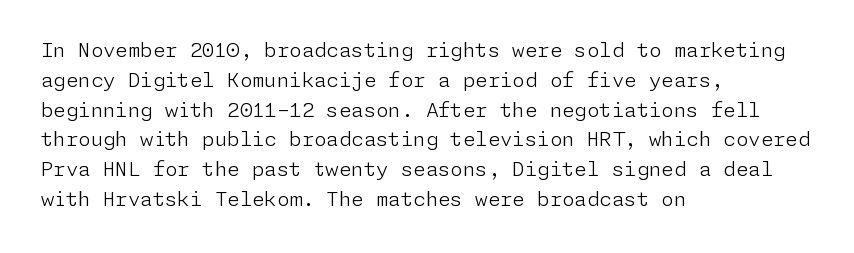
{"italic": "no", "bold": "no", "underline": "no", "align": "left", "line_spacing": "normal", "line_spacing_ratio": 1.49, "letter_spacing": "normal", "letter_spacing_em": 0.0, "glyph_px": 20}
